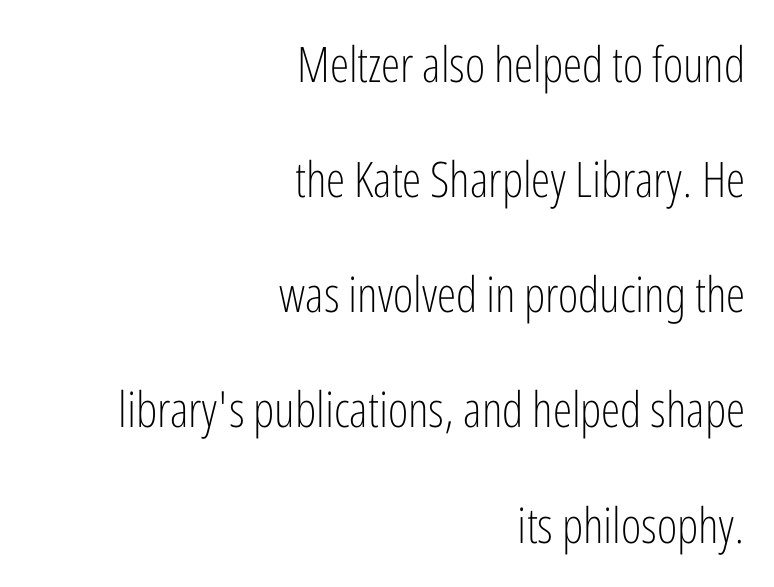
The image shows 49 px light, condensed sans-serif type, upright; set right-aligned, loose line spacing (2.35x), normal letter spacing, not underlined; low stroke contrast and a medium x-height.
